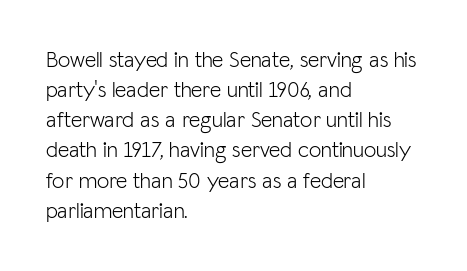
The letterforms sit shoulder to shoulder at normal distance. The space directly below the letters is spotless. Counters stay open thanks to moderate or lighter strokes. The vertical gap from one line to the next is medium. Ascenders rise straight up at ninety degrees. The ragged edge is on the right, which tells us the setting is flush left.
